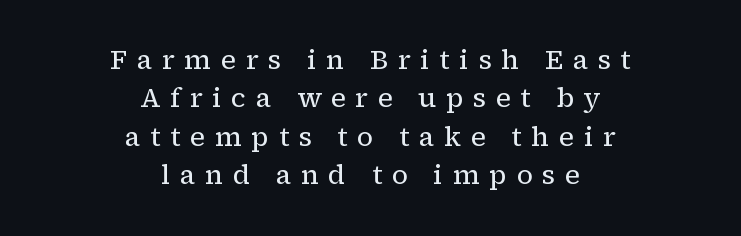
Q: Is the text bold? A: No.
Q: Is the text italic (slanted)? A: No, it is upright.
Q: Is the text underlined? A: No.
Q: How is the paragraph aligned? A: Centered.
Q: Is the spacing between letters normal or unusually wide? A: Unusually wide.
Q: Is the spacing between lines tight, normal or loose? A: Normal.
